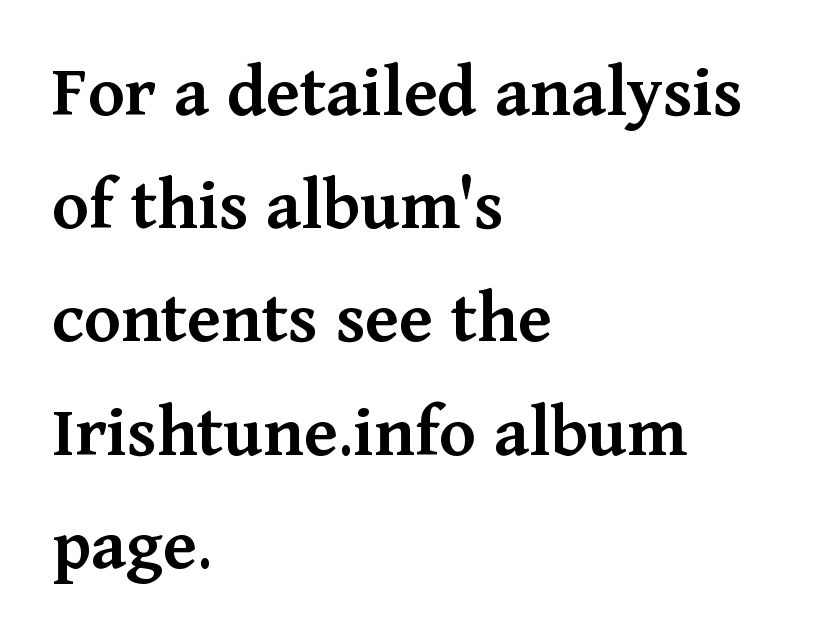
Old-style or modern, the face here clearly has serifs. The strokes are fattened partway — semibold, not bold. The glyphs are unaccompanied by any horizontal stroke below them. Between one letter and the next there's only the usual sliver of space. Posture: vertical. Layout note: lines flush left.
